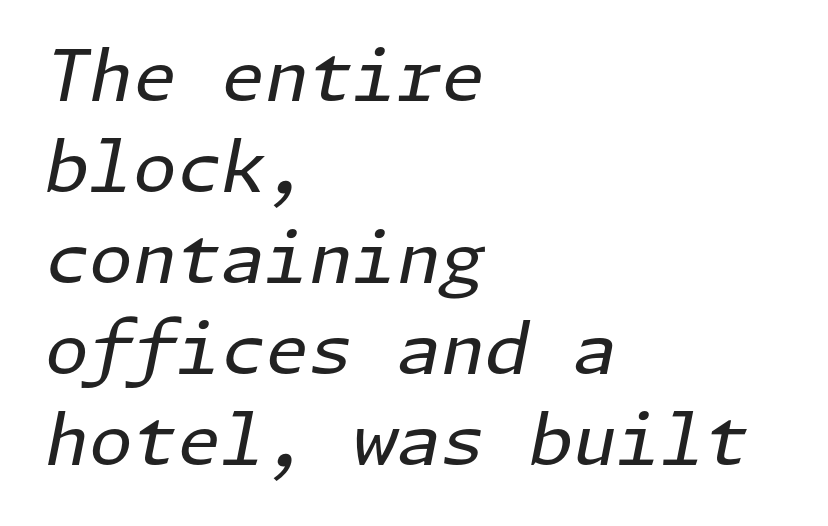
The image shows 71 px regular-weight type, italic (leaning right); set left-aligned, normal line spacing (1.28x), normal letter spacing, not underlined; low stroke contrast and a medium x-height.
